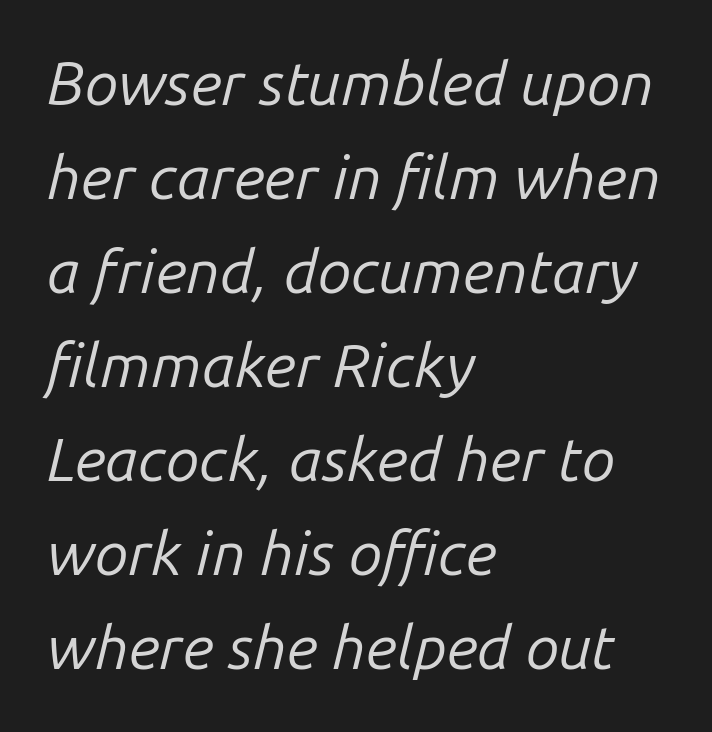
The image shows 61 px regular-weight type, italic (leaning right); set left-aligned, normal line spacing (1.54x), normal letter spacing, not underlined; low stroke contrast and a medium x-height.
